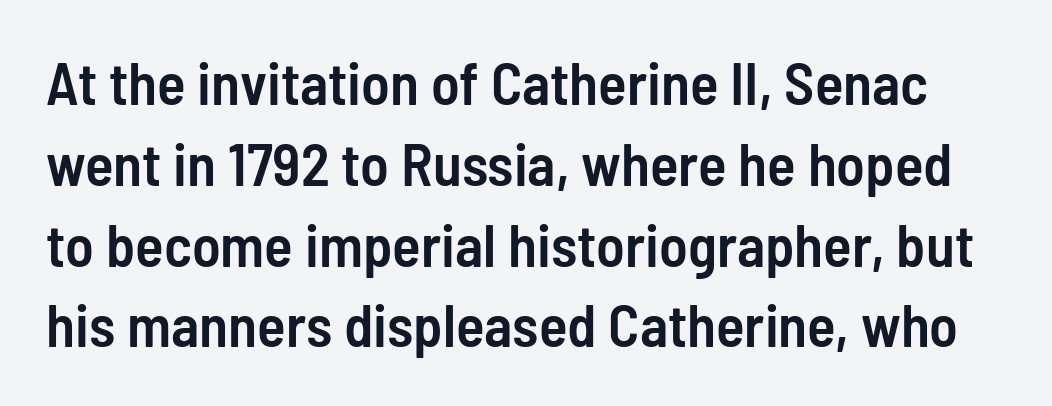
The face used here is proportionally spaced, like ordinary book or web type. Type style note: lacks serifs. The letters stand straight up with perfectly vertical stems. The designer left line spacing at the default. In terms of letterspacing, this is plain default setting. Bold? Not quite — semibold, heavier than regular but stopping short.
